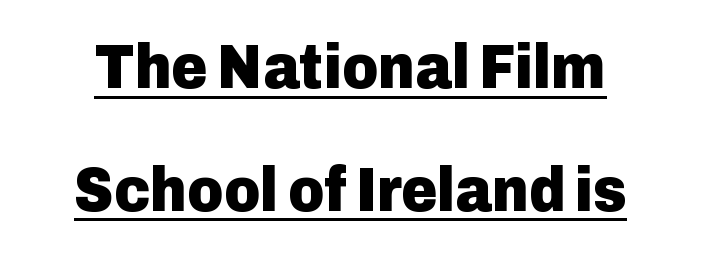
The image shows 62 px heavy sans-serif type, upright; set loose line spacing (1.98x), normal letter spacing, underlined; low stroke contrast and a medium x-height.
